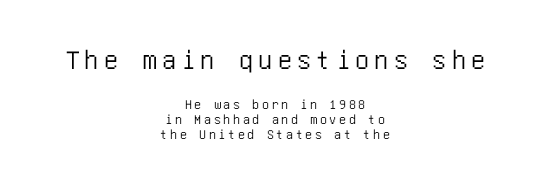
The designer went with a sans here, leaving each stem footless. This rendering uses center alignment, leaving both contours irregular but symmetric. Tightly led — the rows are bunched. The specimen reads as upright at a glance. This layout puts the oversized block above and the modest block below.
